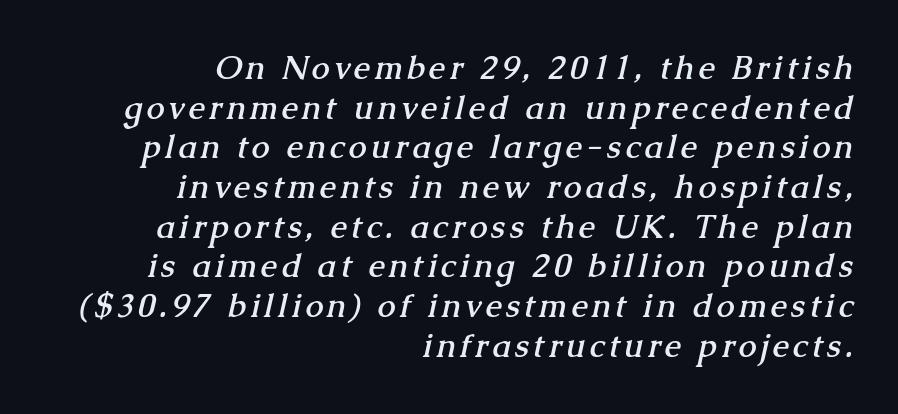
{"serif": "yes", "bold": "yes", "weight": "semibold", "width": "normal", "stroke_contrast": "medium", "x_height": "medium", "monospaced": "no", "underline": "no", "align": "right", "line_spacing_ratio": 1.24, "glyph_px": 32}
